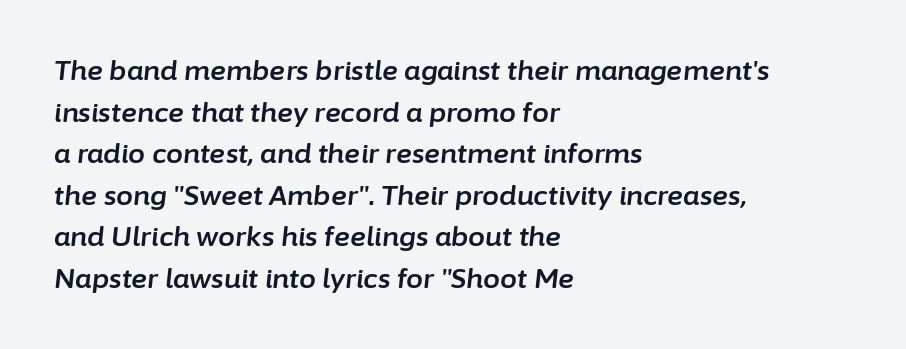
Q: Is the text italic (slanted)? A: Yes, it leans right by about 6 degrees.
Q: Is the text underlined? A: No.
Q: How is the paragraph aligned? A: Left-aligned.
Q: Is the spacing between letters normal or unusually wide? A: Normal.
Q: Is the spacing between lines tight, normal or loose? A: Normal.
